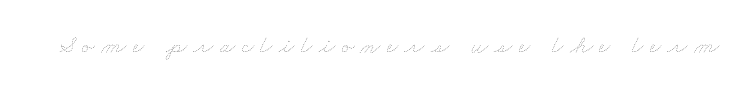
Between one letter and the next there's a generous, obvious gap. Letters rest on an invisible, unmarked baseline. Stems here are at most as thick as an everyday book face.
